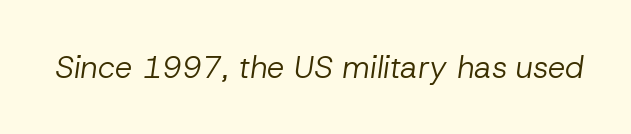
{"italic": "yes", "lean": "right", "slant_degrees": 8, "bold": "no", "weight": "regular", "width": "normal", "stroke_contrast": "low", "x_height": "medium", "monospaced": "no", "underline": "no", "letter_spacing": "normal", "letter_spacing_em": 0.0, "glyph_px": 31}
